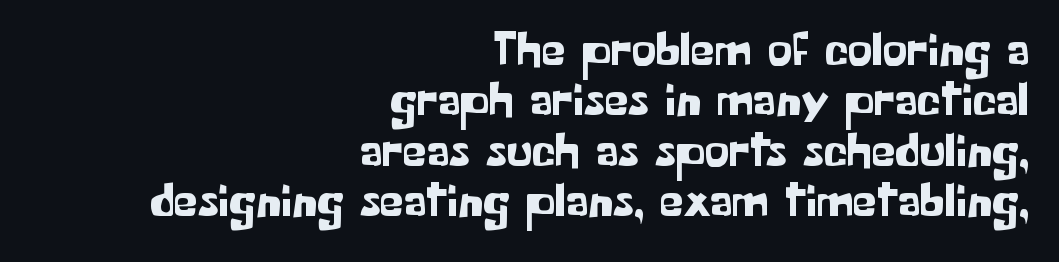
{"serif": "no", "italic": "no", "width": "normal", "stroke_contrast": "low", "x_height": "medium", "monospaced": "no", "underline": "no", "align": "right", "line_spacing": "tight", "line_spacing_ratio": 1.03, "letter_spacing": "normal", "letter_spacing_em": 0.0, "glyph_px": 49}
